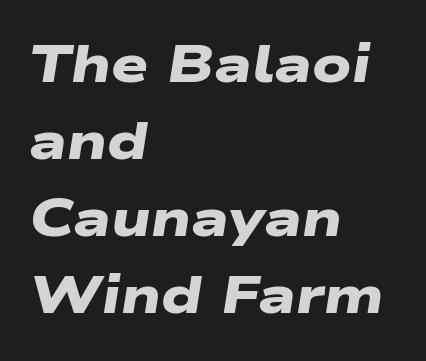
{"serif": "no", "bold": "yes", "weight": "heavy", "width": "wide", "stroke_contrast": "low", "x_height": "medium", "monospaced": "no", "underline": "no", "align": "left", "line_spacing": "normal", "line_spacing_ratio": 1.48, "letter_spacing": "normal", "letter_spacing_em": 0.0, "glyph_px": 52}
